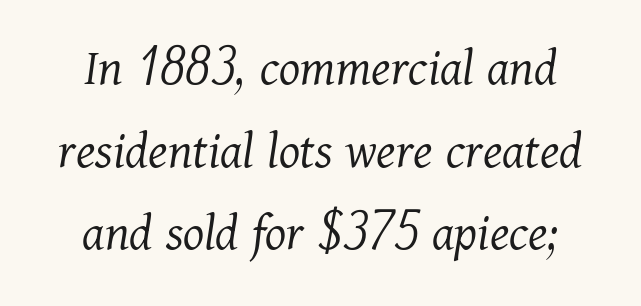
The passage shown is not underscored anywhere. Notice how the passage keeps no hard edge, just a central spine. The typesetting does not lean heavy: it is not bold. The rendering keeps characters at their native spacing.
